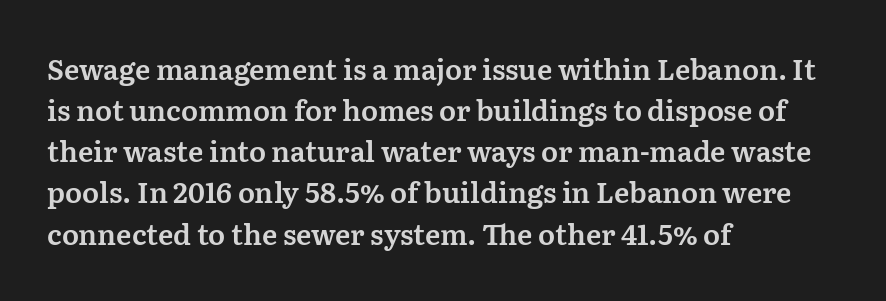
Observe the serifs anchoring each vertical stroke in this sample. The tracking reads as untouched default to a designer's eye. Lines of text with bare space underneath. Note the varied advance widths — an 'i' is clearly narrower than an 'm'.
